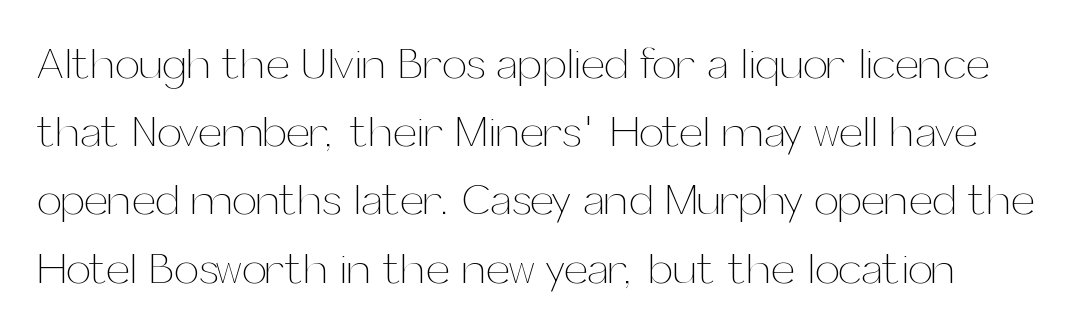
{"italic": "no", "bold": "no", "weight": "thin", "width": "normal", "stroke_contrast": "medium", "x_height": "medium", "monospaced": "no", "underline": "no", "line_spacing": "normal", "line_spacing_ratio": 1.55, "letter_spacing": "normal", "letter_spacing_em": 0.0, "glyph_px": 44}
